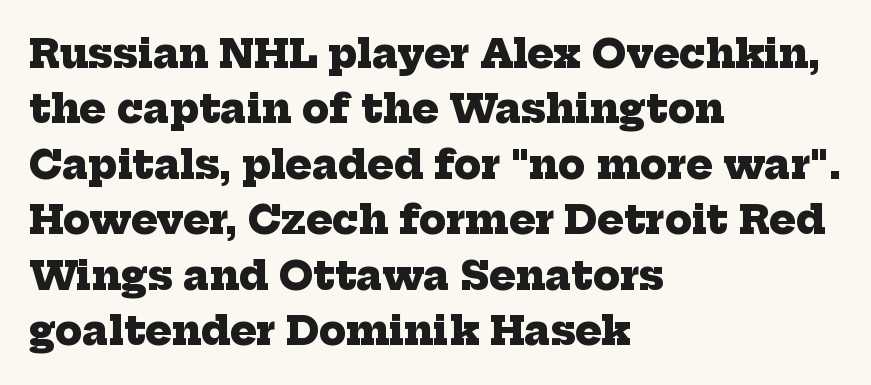
{"serif": "yes", "bold": "yes", "weight": "heavy", "width": "normal", "stroke_contrast": "low", "x_height": "medium", "monospaced": "no", "underline": "no", "align": "left", "line_spacing": "normal", "line_spacing_ratio": 1.42, "letter_spacing": "normal", "letter_spacing_em": 0.0, "glyph_px": 39}
